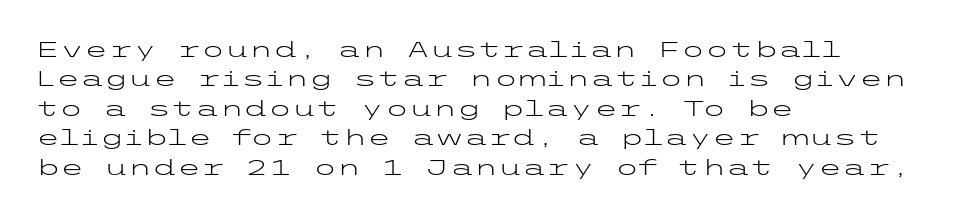
Bare-footed words on every line. Every stem runs plumb, perpendicular to the baseline. The typesetting does not lean heavy: it is not bold. Tracking value appears to be zero — textbook default spacing. The vertical gap from one line to the next is medium.
